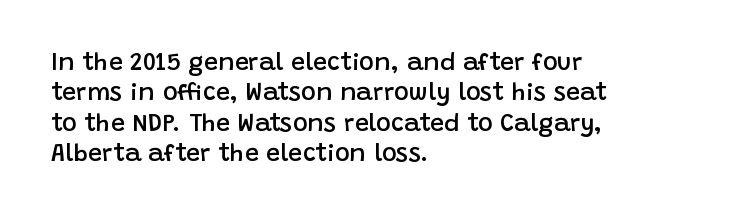
The image shows 25 px text type, upright; set left-aligned, line spacing 1.22x, normal letter spacing, not underlined.
